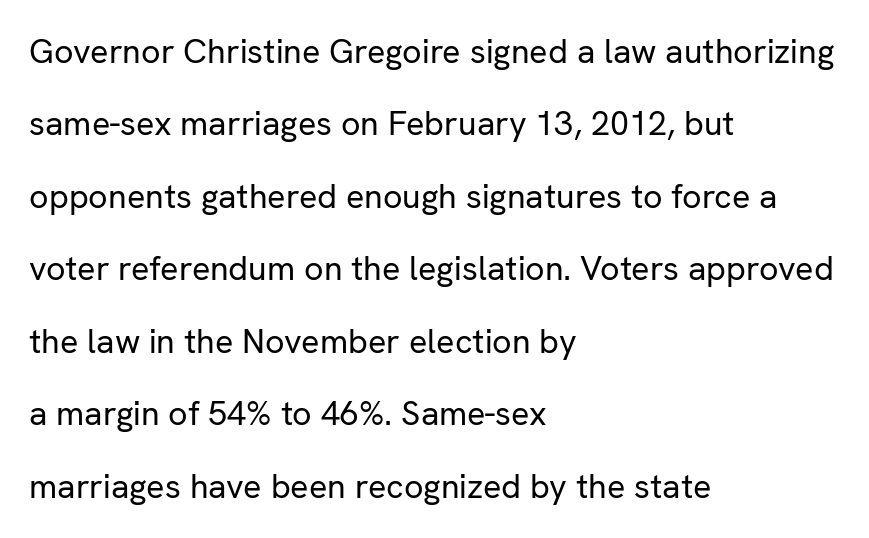
{"serif": "no", "italic": "no", "bold": "no", "weight": "regular", "width": "normal", "stroke_contrast": "low", "x_height": "medium", "monospaced": "no", "underline": "no", "align": "left", "line_spacing": "loose", "line_spacing_ratio": 2.13, "letter_spacing": "normal", "letter_spacing_em": 0.0, "glyph_px": 34}
